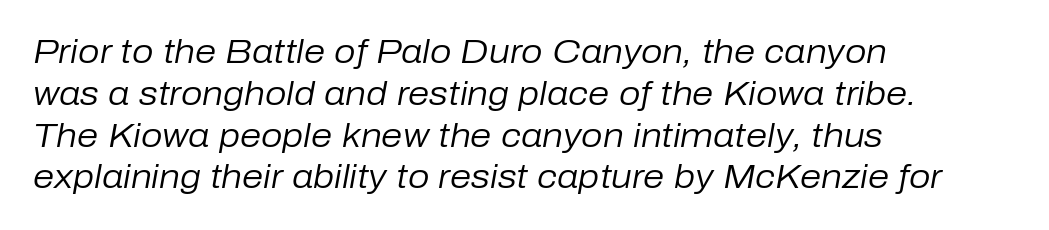
{"italic": "yes", "lean": "right", "slant_degrees": 10, "bold": "no", "weight": "regular", "width": "normal", "stroke_contrast": "low", "x_height": "medium", "monospaced": "no", "underline": "no", "align": "left", "line_spacing_ratio": 1.23, "letter_spacing": "normal", "letter_spacing_em": 0.0, "glyph_px": 34}
